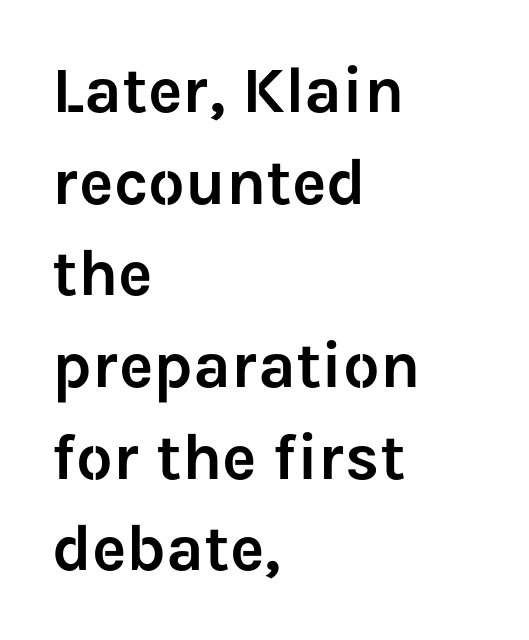
One-word summary of the alignment: left. Leading matches the norm, producing a regular column. Plain, unruled lines of type. A typesetter would label this face a sans.
